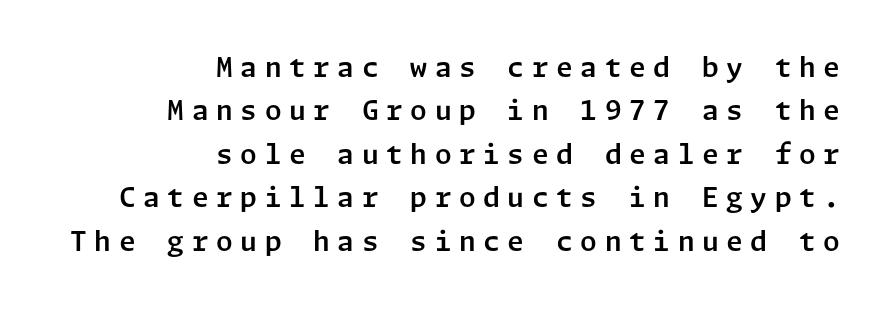
The passage is arranged like a letterhead date or caption credit — flush right. Summary of vertical rhythm: regular, with standard interline spacing. In terms of posture, this sample is upright. A bare baseline throughout the passage. Characters follow at a spacing far wider than the type designer built in.
